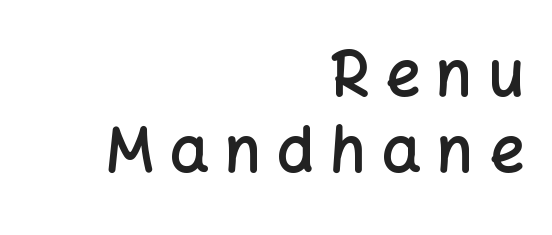
Q: Is the text bold? A: Semi-bold.
Q: Is the text italic (slanted)? A: No, it is upright.
Q: Is the typeface a serif or a sans-serif typeface? A: Sans-serif.
Q: Is the text underlined? A: No.
Q: How is the paragraph aligned? A: Right-aligned.
Q: Is the spacing between letters normal or unusually wide? A: Unusually wide.
Q: Width (condensed, normal, or wide)? A: Normal.
Q: Stroke contrast? A: Low.
Q: x-height? A: Medium.
Q: Monospaced? A: No.
